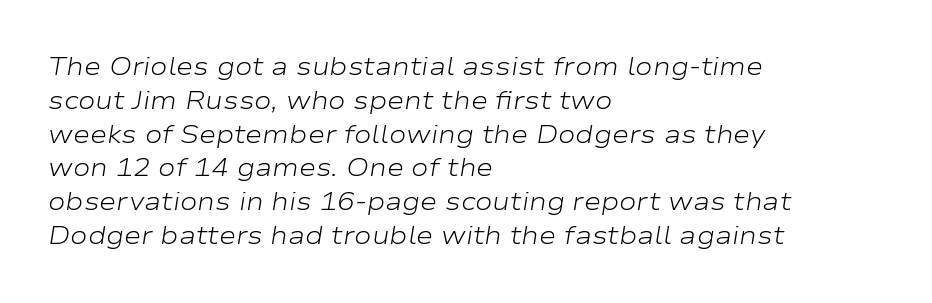
{"italic": "yes", "lean": "right", "slant_degrees": 9, "bold": "no", "underline": "no", "align": "left", "line_spacing": "normal", "line_spacing_ratio": 1.3, "letter_spacing": "normal", "letter_spacing_em": 0.0, "glyph_px": 26}
